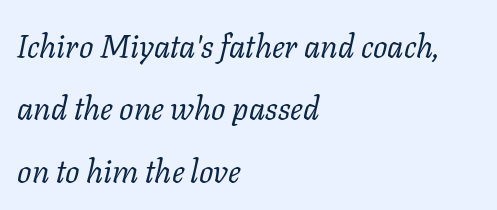
{"serif": "yes", "italic": "yes", "lean": "right", "slant_degrees": 11, "bold": "no", "weight": "regular", "width": "normal", "stroke_contrast": "low", "x_height": "medium", "monospaced": "no", "underline": "no", "align": "left", "line_spacing": "loose", "line_spacing_ratio": 1.95, "letter_spacing": "normal", "letter_spacing_em": 0.0, "glyph_px": 32}
